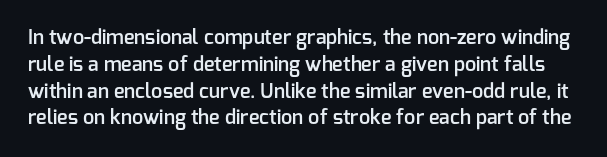
The image shows 20 px text type, upright; set normal line spacing (1.34x), normal letter spacing, not underlined.
